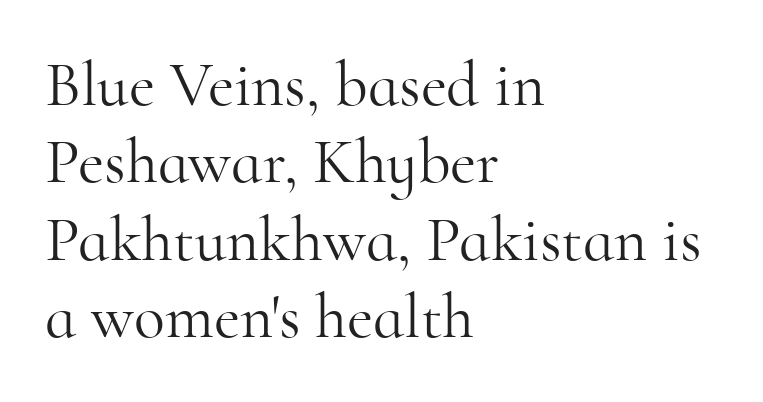
Proportional: the letters do not fall into vertical columns. Look at the tracking — it's just the regular setting, nothing added. Leftover space on each line is placed entirely after the last word. Unmarked baselines from the first word to the last.
